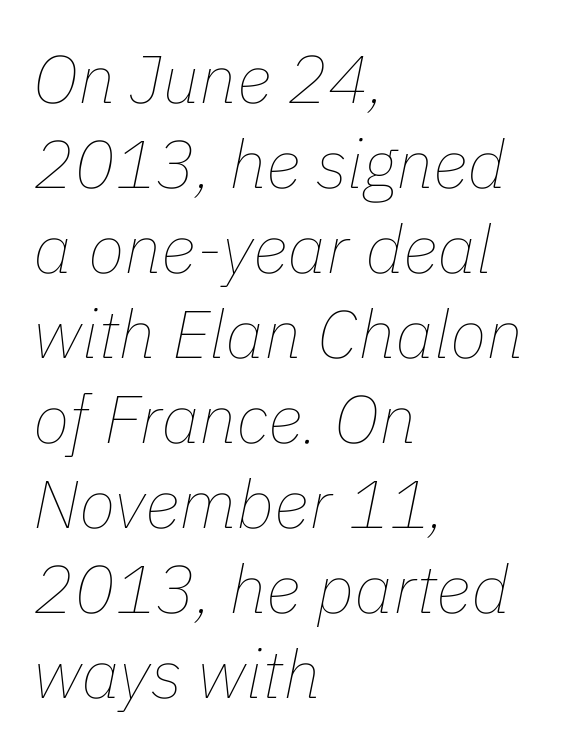
Q: Is the text bold? A: No.
Q: Is the text italic (slanted)? A: Yes, it leans right by about 11 degrees.
Q: Is the text underlined? A: No.
Q: How is the paragraph aligned? A: Left-aligned.
Q: Is the spacing between letters normal or unusually wide? A: Normal.
Q: Is the spacing between lines tight, normal or loose? A: Normal.
Q: Width (condensed, normal, or wide)? A: Normal.
Q: Stroke contrast? A: Low.
Q: x-height? A: Medium.
Q: Monospaced? A: No.
